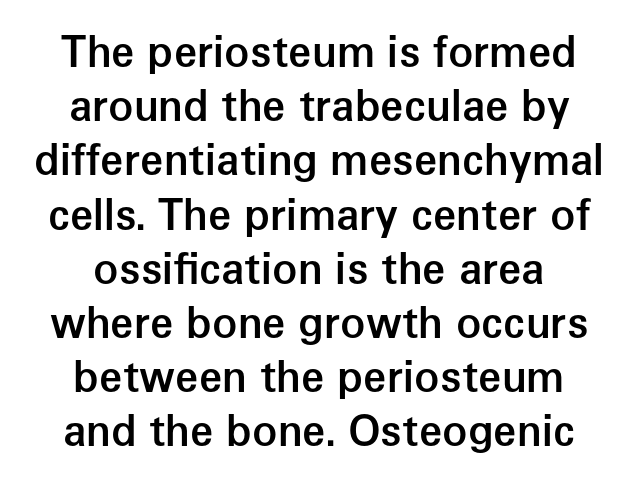
{"serif": "no", "italic": "no", "bold": "semi", "weight": "semibold", "width": "normal", "stroke_contrast": "low", "x_height": "medium", "monospaced": "no", "underline": "no", "line_spacing": "normal", "line_spacing_ratio": 1.29, "letter_spacing": "normal", "letter_spacing_em": 0.0, "glyph_px": 42}
